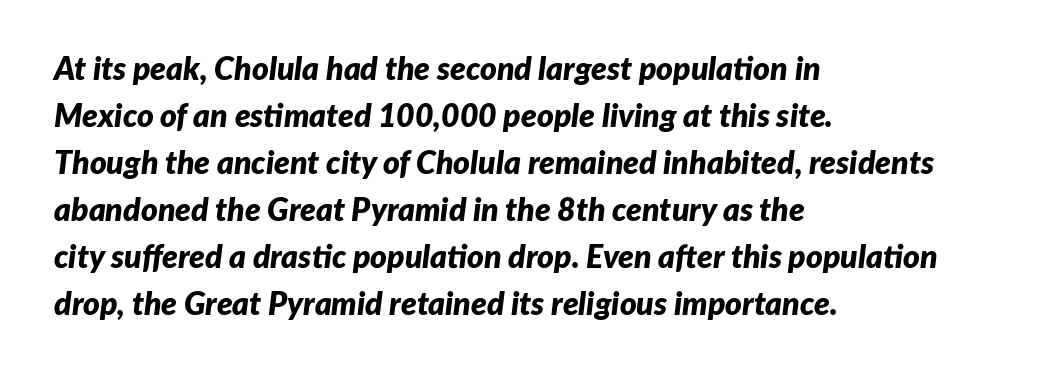
Q: Is the text bold? A: Yes.
Q: Is the text italic (slanted)? A: Yes, it leans right by about 7 degrees.
Q: Is the text underlined? A: No.
Q: How is the paragraph aligned? A: Left-aligned.
Q: Is the spacing between letters normal or unusually wide? A: Normal.
Q: Is the spacing between lines tight, normal or loose? A: Normal.
Q: Width (condensed, normal, or wide)? A: Normal.
Q: Stroke contrast? A: Low.
Q: x-height? A: Medium.
Q: Monospaced? A: No.
